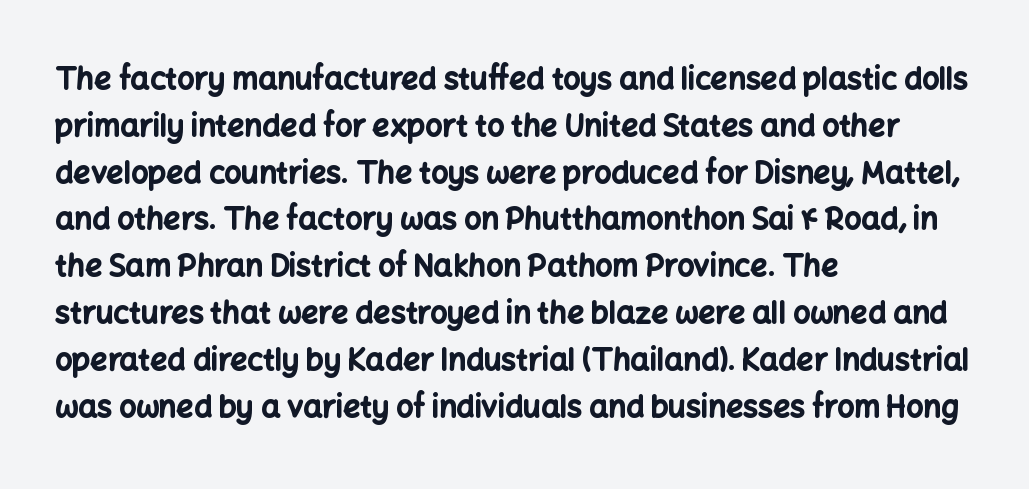
Q: Is the text bold? A: Yes.
Q: Is the text italic (slanted)? A: No, it is upright.
Q: Is the typeface a serif or a sans-serif typeface? A: Sans-serif.
Q: Is the text underlined? A: No.
Q: How is the paragraph aligned? A: Left-aligned.
Q: Is the spacing between letters normal or unusually wide? A: Normal.
Q: Is the spacing between lines tight, normal or loose? A: Normal.
Q: Width (condensed, normal, or wide)? A: Normal.
Q: Stroke contrast? A: Low.
Q: x-height? A: Medium.
Q: Monospaced? A: No.
